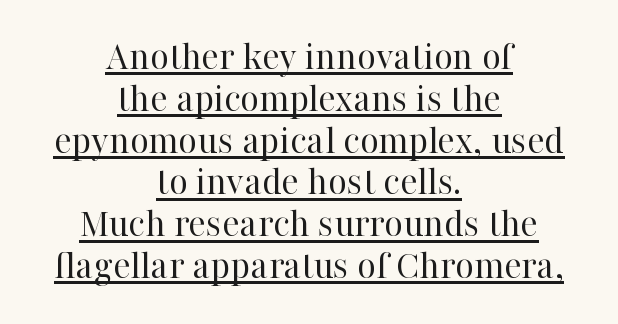
Caption: face not bold, strokes unweighted. Look at the bottom of the vertical strokes: they flare into serifs here. Casual observation: everything's sitting right in the middle. The typography opts for an upright posture over an oblique one. This block would grow much taller if given ordinary leading; it's compressed now.
